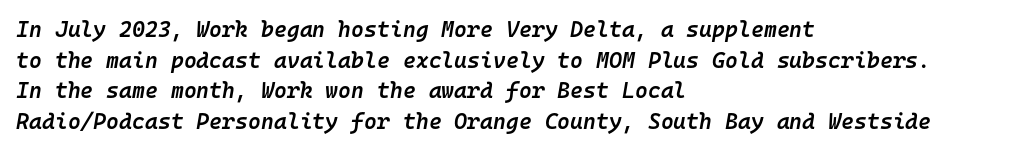
The image shows 22 px text type, italic (leaning right); set left-aligned, normal line spacing (1.39x), normal letter spacing, not underlined.
